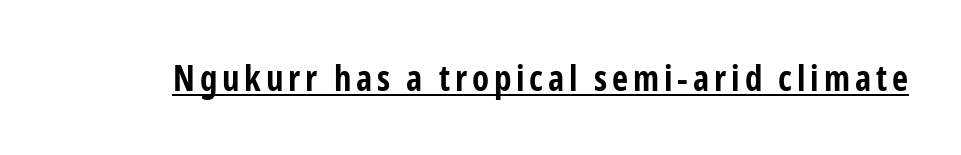
The image shows 35 px bold, condensed sans-serif type, upright; set underlined; low stroke contrast and a medium x-height.
